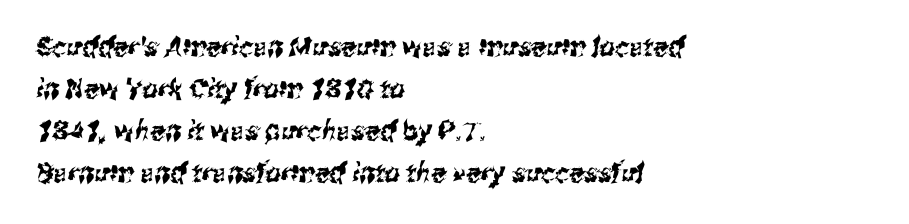
The image shows 27 px text type; set left-aligned, normal line spacing (1.55x), normal letter spacing, not underlined.
